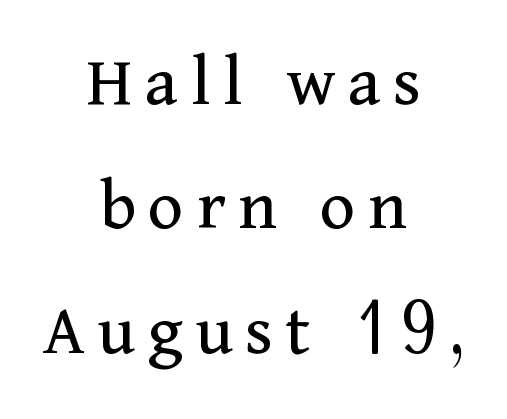
If you folded the block vertically in half, each line would mirror itself in length. Lines of text with bare space underneath. Varying glyph widths throughout — classic text-font behaviour. Every stem runs plumb, perpendicular to the baseline.
